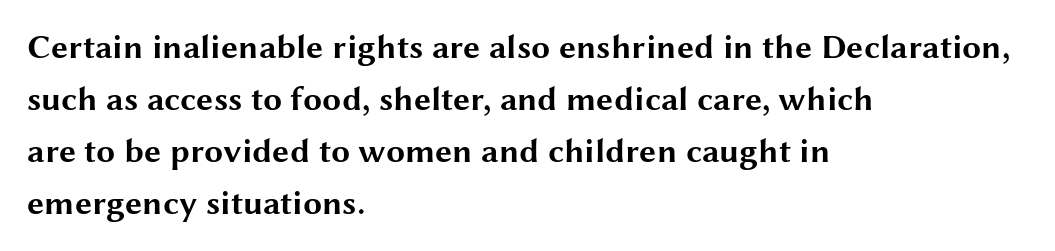
The image shows 34 px bold, wide sans-serif type, upright; set left-aligned, normal line spacing (1.53x), normal letter spacing, not underlined; medium stroke contrast and a medium x-height.
